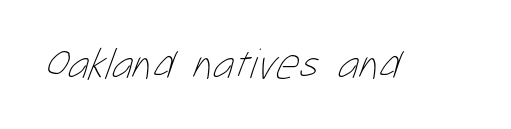
Nothing unusual about the tracking: characters are spaced as the font intends. Character widths vary here, with narrow letters taking less room than wide ones. The space directly below the letters is spotless. Stems and bowls with no extra thickness — not bold.
